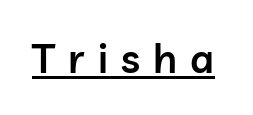
The image shows 40 px semibold sans-serif type, upright; set unusually wide letter spacing (+0.33 em), underlined; low stroke contrast and a medium x-height.
